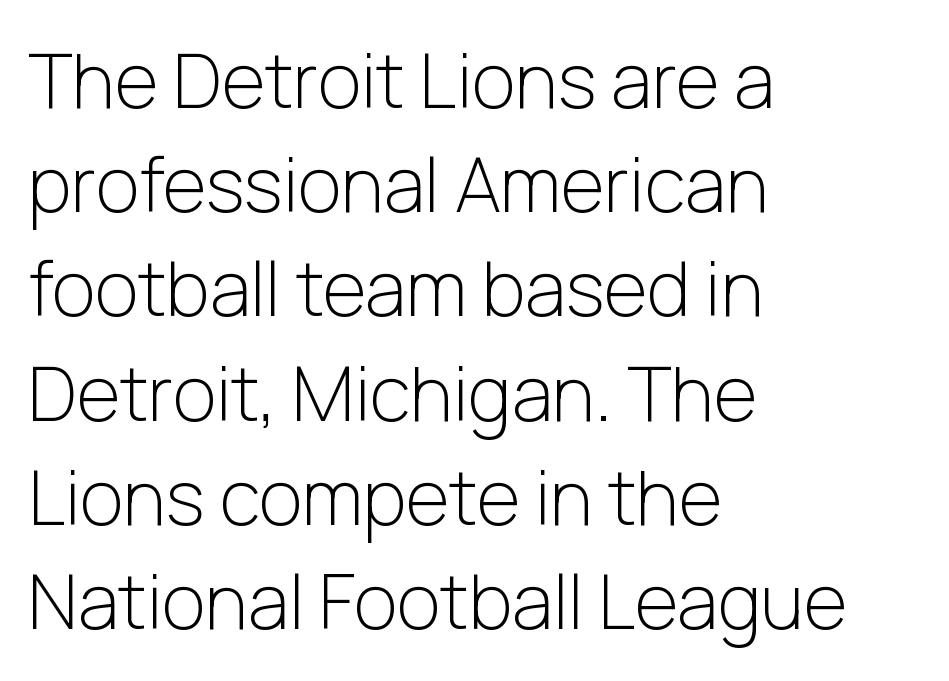
{"serif": "no", "italic": "no", "bold": "no", "weight": "light", "width": "normal", "stroke_contrast": "low", "x_height": "medium", "monospaced": "no", "underline": "no", "align": "left", "line_spacing": "normal", "line_spacing_ratio": 1.39, "letter_spacing": "normal", "letter_spacing_em": 0.0, "glyph_px": 75}
